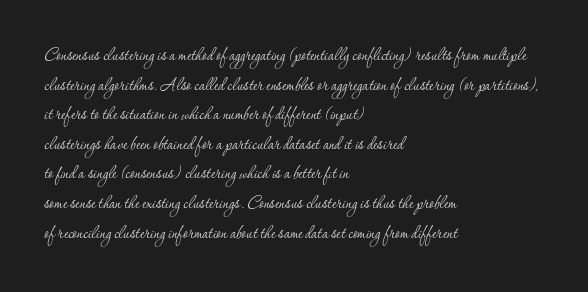
Q: Is the text bold? A: No.
Q: Is the text italic (slanted)? A: Yes.
Q: Is the text underlined? A: No.
Q: How is the paragraph aligned? A: Left-aligned.
Q: Is the spacing between letters normal or unusually wide? A: Normal.
Q: Is the spacing between lines tight, normal or loose? A: Normal.
